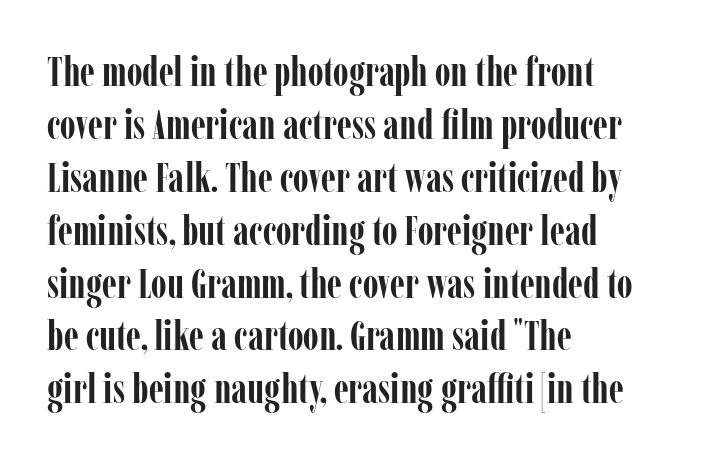
Q: Is the text bold? A: Yes.
Q: Is the text italic (slanted)? A: No, it is upright.
Q: Is the typeface a serif or a sans-serif typeface? A: Serif.
Q: Is the text underlined? A: No.
Q: How is the paragraph aligned? A: Left-aligned.
Q: Is the spacing between letters normal or unusually wide? A: Normal.
Q: Is the spacing between lines tight, normal or loose? A: Normal.
Q: Width (condensed, normal, or wide)? A: Condensed.
Q: Stroke contrast? A: Low.
Q: x-height? A: Medium.
Q: Monospaced? A: No.
